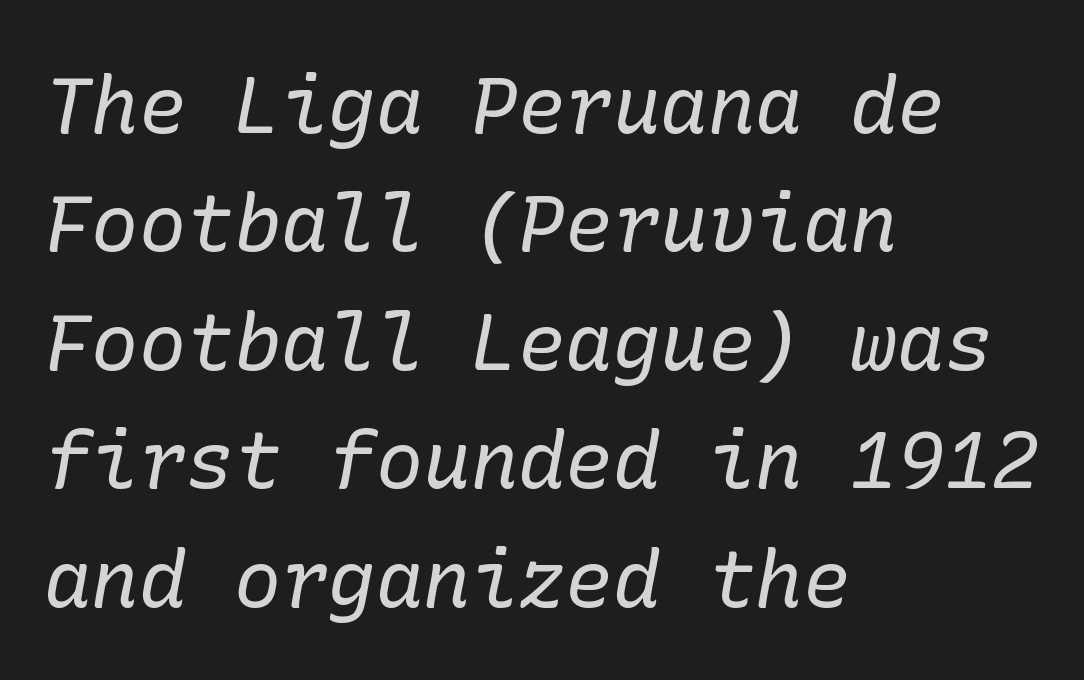
Between one letter and the next there's only the usual sliver of space. Compared with a typical body face, this is equally light or lighter still. The rows are spaced the way most documents space them. Designer's note — italics engaged. The passage is arranged the way most books set body copy — flush left.
